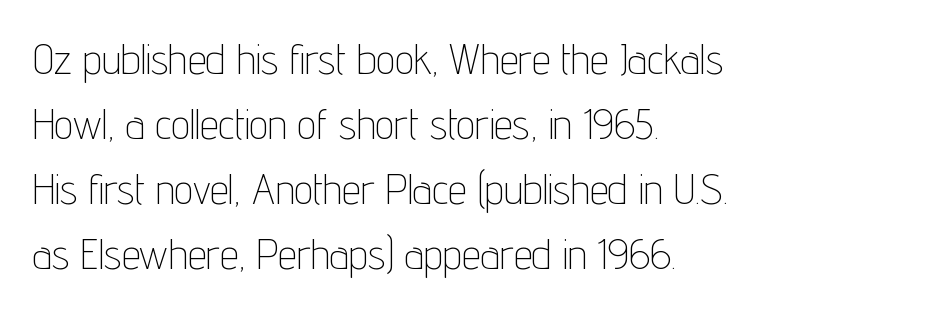
The image shows 42 px thin, condensed sans-serif type, upright; set left-aligned, normal line spacing (1.55x), normal letter spacing, not underlined; low stroke contrast and a medium x-height.
